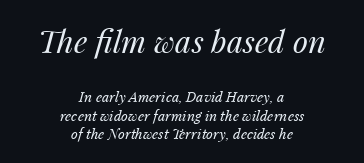
{"italic": "yes", "lean": "right", "slant_degrees": 14, "bold": "no", "weight": "regular", "width": "normal", "stroke_contrast": "medium", "x_height": "medium", "monospaced": "no", "underline": "no", "align": "center", "line_spacing": "normal", "line_spacing_ratio": 1.35, "letter_spacing": "normal", "letter_spacing_em": 0.0, "larger_block": "first", "size_ratio": 2.21, "glyph_px": 31}
